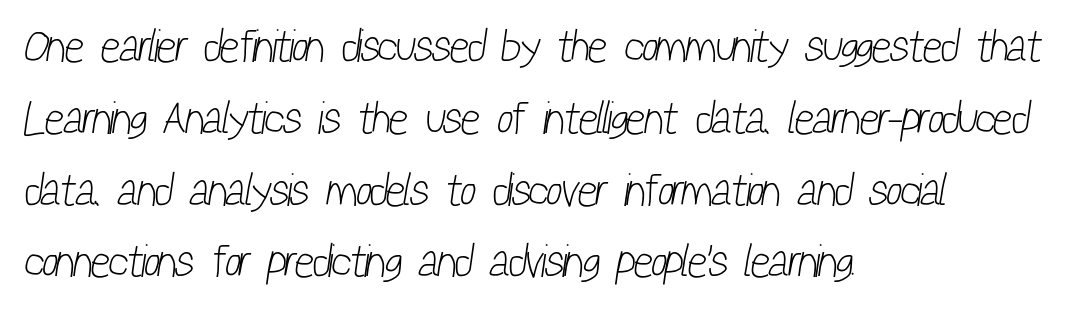
Unmarked baselines from the first word to the last. The letters sit at their default tracking, neither squeezed nor spread. These glyphs show unthickened strokes, regular width or finer. These lines are composed in type without serifs. Line beginnings align vertically; line endings do not. This sample has the flowing, uneven cadence of proportional lettering.
